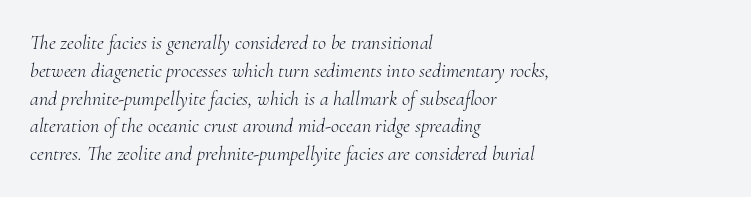
The image shows 20 px text type, italic (leaning right); set left-aligned, normal line spacing (1.39x), normal letter spacing, not underlined.
